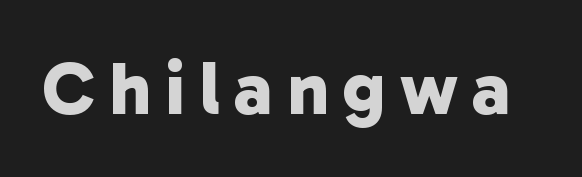
Q: Is the text bold? A: Yes.
Q: Is the typeface a serif or a sans-serif typeface? A: Sans-serif.
Q: Is the text underlined? A: No.
Q: Width (condensed, normal, or wide)? A: Normal.
Q: Stroke contrast? A: Low.
Q: x-height? A: Medium.
Q: Monospaced? A: No.
